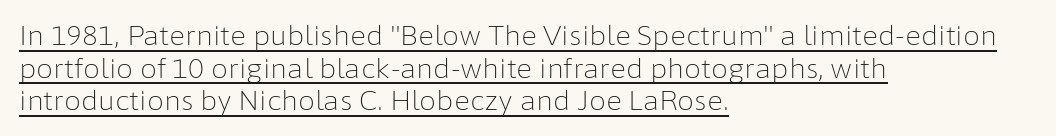
The face used here appears with an underline applied. Each line starts at the same left margin while the right side varies. The passage shown is not bold in any degree. The font's upright variant was chosen for this text. You could call the tracking neutral — neither tight nor loose.
